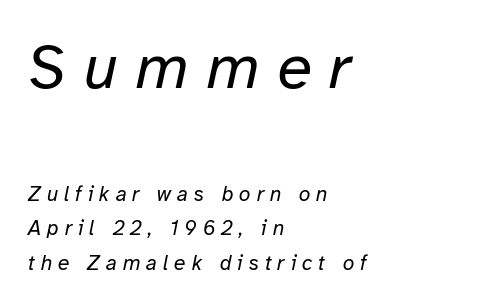
{"italic": "yes", "lean": "right", "slant_degrees": 12, "bold": "no", "weight": "regular", "width": "normal", "stroke_contrast": "low", "x_height": "medium", "monospaced": "no", "underline": "no", "align": "left", "line_spacing": "normal", "line_spacing_ratio": 1.63, "letter_spacing": "wide", "letter_spacing_em": 0.28, "larger_block": "first", "size_ratio": 3.0, "glyph_px": 63}
